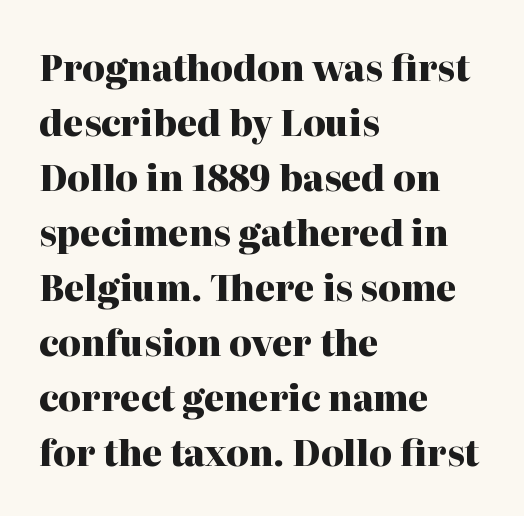
{"serif": "yes", "italic": "no", "bold": "yes", "weight": "heavy", "width": "normal", "stroke_contrast": "high", "x_height": "medium", "monospaced": "no", "underline": "no", "align": "left", "line_spacing": "normal", "line_spacing_ratio": 1.57, "letter_spacing": "normal", "letter_spacing_em": 0.0, "glyph_px": 35}
